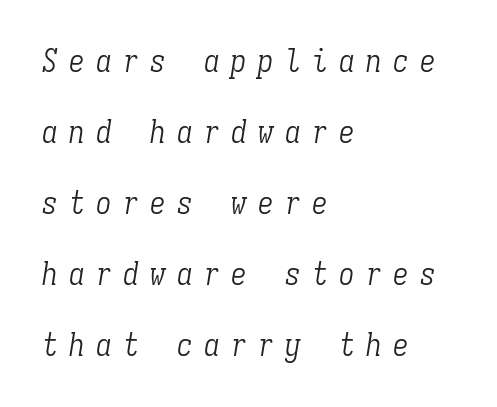
The rendering anchors every line to the left-hand side. Typographically, this falls in the serif category. The letters march in equal steps, a hallmark of fixed-pitch type. Caption: expanded tracking, letters set apart. The letterforms sit at book weight or below.
